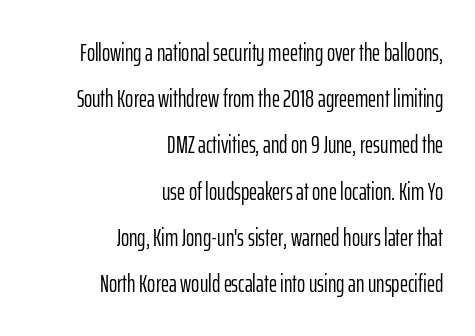
The image shows 25 px text type, upright; set right-aligned, line spacing 1.85x, normal letter spacing, not underlined.
